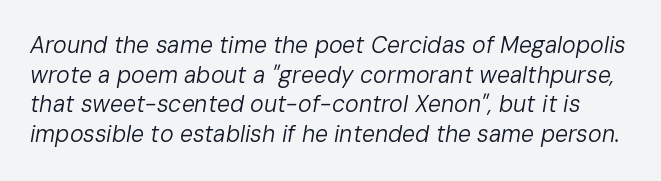
Q: Is the text bold? A: No.
Q: Is the text italic (slanted)? A: Yes, it leans right by about 10 degrees.
Q: Is the text underlined? A: No.
Q: Is the spacing between letters normal or unusually wide? A: Normal.
Q: Is the spacing between lines tight, normal or loose? A: Normal.
